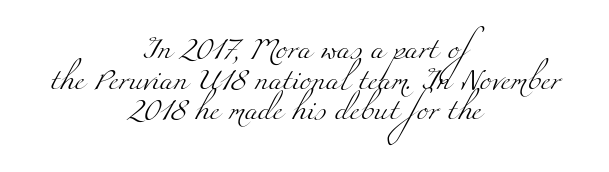
{"bold": "no", "underline": "no", "align": "center", "line_spacing": "normal", "line_spacing_ratio": 1.39, "letter_spacing": "normal", "letter_spacing_em": 0.0, "glyph_px": 22}
